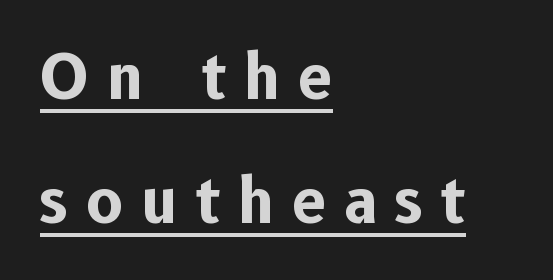
Q: Is the text bold? A: Yes.
Q: Is the text italic (slanted)? A: No, it is upright.
Q: Is the typeface a serif or a sans-serif typeface? A: Sans-serif.
Q: Is the text underlined? A: Yes.
Q: How is the paragraph aligned? A: Left-aligned.
Q: Is the spacing between letters normal or unusually wide? A: Unusually wide.
Q: Is the spacing between lines tight, normal or loose? A: Loose.
Q: Width (condensed, normal, or wide)? A: Normal.
Q: Stroke contrast? A: Low.
Q: x-height? A: Medium.
Q: Monospaced? A: No.
